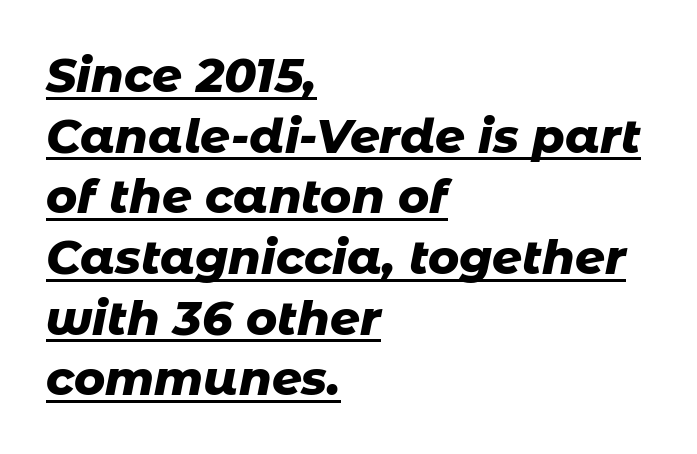
The image shows 47 px heavy type, italic (leaning right); set left-aligned, normal line spacing (1.29x), normal letter spacing, underlined; low stroke contrast and a medium x-height.
